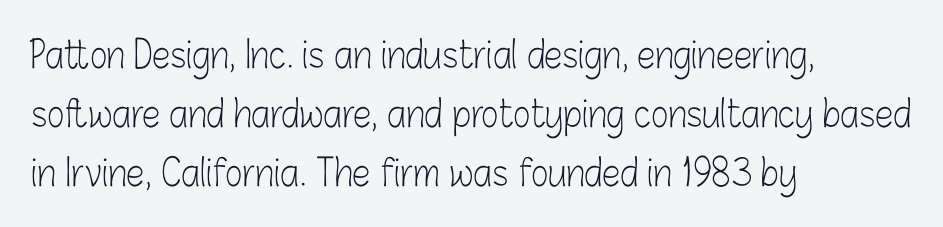
{"serif": "no", "italic": "no", "bold": "no", "weight": "light", "width": "condensed", "stroke_contrast": "low", "x_height": "medium", "monospaced": "no", "underline": "no", "align": "left", "line_spacing": "normal", "line_spacing_ratio": 1.59, "letter_spacing": "normal", "letter_spacing_em": 0.0, "glyph_px": 37}
